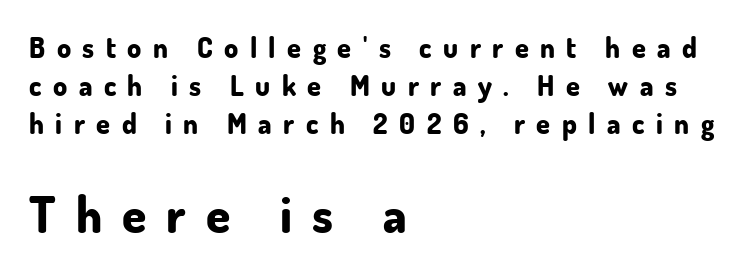
Q: Is the text bold? A: Yes.
Q: Is the text italic (slanted)? A: No, it is upright.
Q: Is the typeface a serif or a sans-serif typeface? A: Sans-serif.
Q: Is the text underlined? A: No.
Q: How is the paragraph aligned? A: Left-aligned.
Q: Is the spacing between letters normal or unusually wide? A: Unusually wide.
Q: Is the spacing between lines tight, normal or loose? A: Normal.
Q: Which block of text is set in a larger size, the first (top) or the second (bottom)? A: The second (bottom) one.
Q: Width (condensed, normal, or wide)? A: Normal.
Q: Stroke contrast? A: Low.
Q: x-height? A: Small.
Q: Monospaced? A: No.
